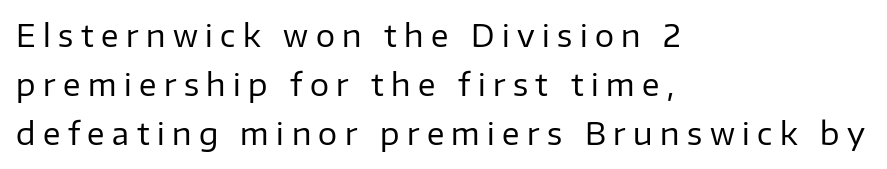
This sample is left-justified, so line endings fall wherever the words run out. Is there much room between lines? A standard amount, neither cramped nor airy. Is the letter spacing exaggerated? Yes — the characters are pushed far apart. Spacing verdict: proportional, widths tailored to each character.
